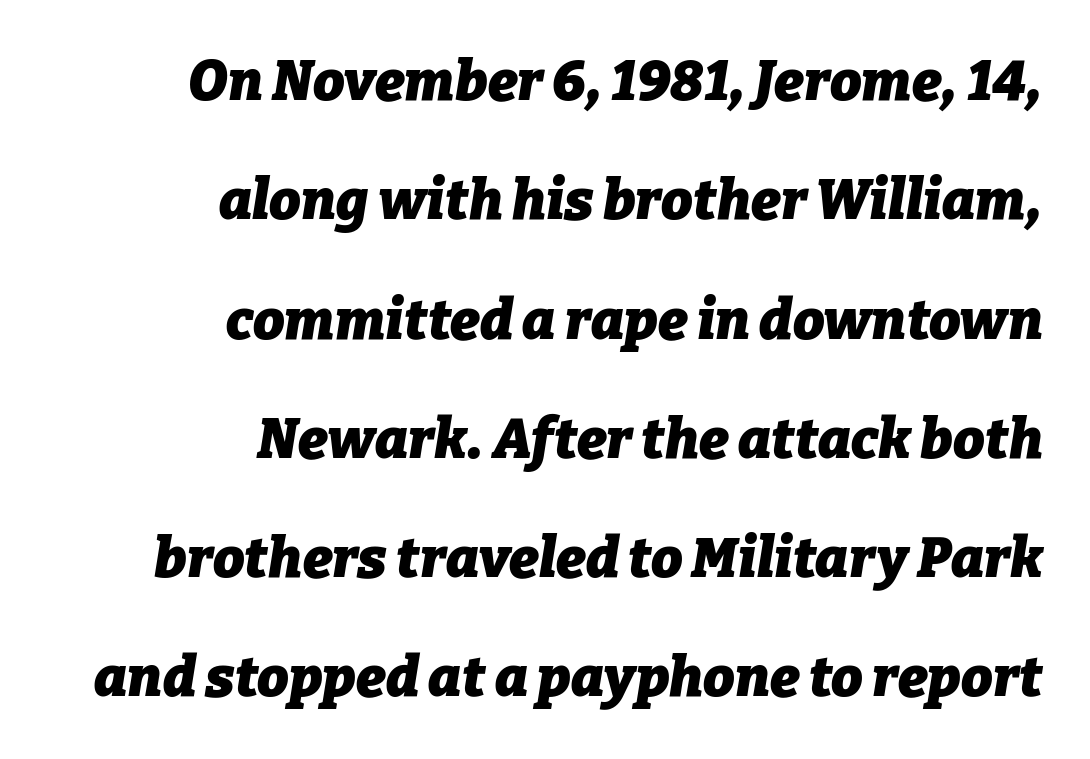
{"italic": "yes", "lean": "right", "slant_degrees": 9, "bold": "yes", "weight": "heavy", "width": "normal", "stroke_contrast": "low", "x_height": "medium", "monospaced": "no", "underline": "no", "align": "right", "line_spacing": "loose", "line_spacing_ratio": 2.13, "letter_spacing": "normal", "letter_spacing_em": 0.0, "glyph_px": 56}
